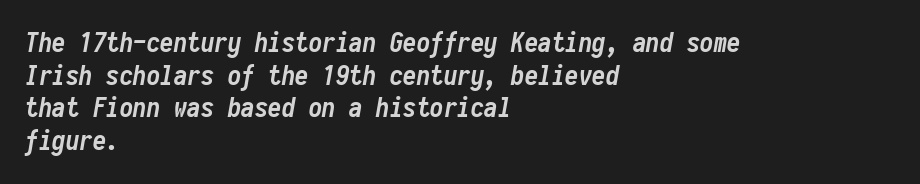
{"italic": "yes", "lean": "right", "slant_degrees": 10, "bold": "yes", "underline": "no", "align": "left", "line_spacing_ratio": 1.21, "letter_spacing": "normal", "letter_spacing_em": 0.0, "glyph_px": 27}
